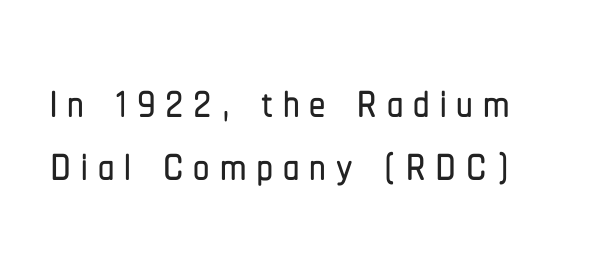
{"serif": "no", "italic": "no", "width": "condensed", "stroke_contrast": "low", "x_height": "medium", "monospaced": "no", "underline": "no", "line_spacing": "tight", "line_spacing_ratio": 0.97, "glyph_px": 65}
